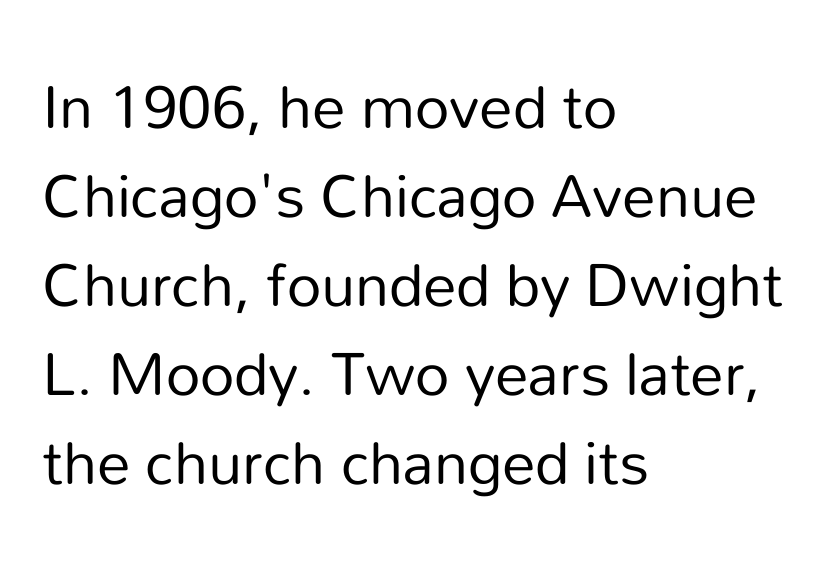
Is this a fixed-width face? No — the glyphs have proportional, varying widths. Inter-character spacing is left at the font's built-in metrics. Typeset ragged right — the left edge is the straight one. Compared with typical paragraphs, the rows here are spaced about the same.
